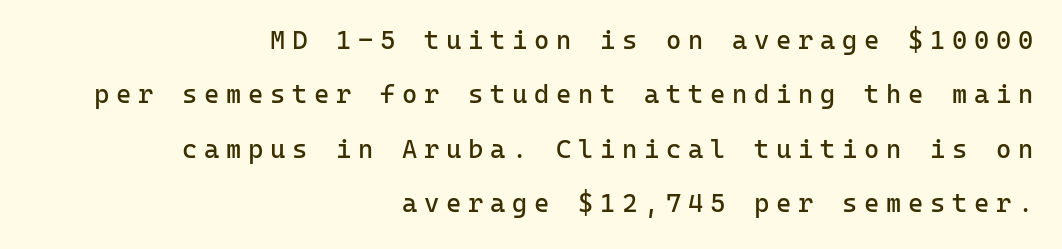
The image shows 26 px text type, upright; set right-aligned, loose line spacing (2.09x), unusually wide letter spacing (+0.26 em), not underlined.
